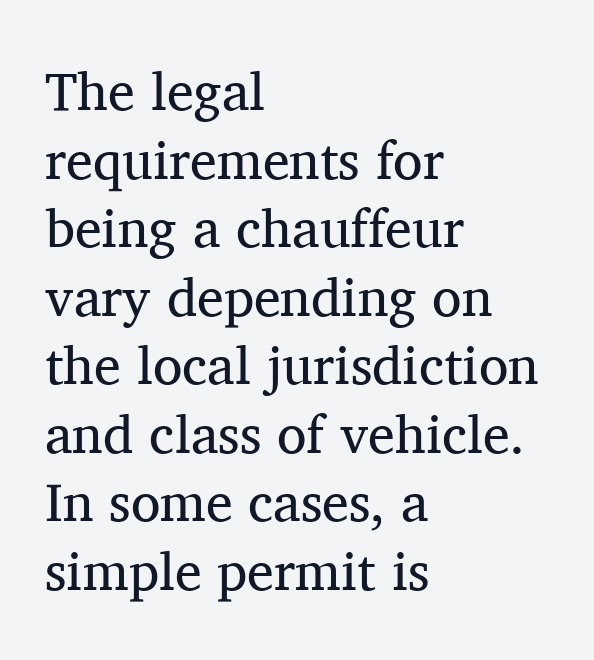
Q: Is the text bold? A: No.
Q: Is the text italic (slanted)? A: No, it is upright.
Q: Is the typeface a serif or a sans-serif typeface? A: Serif.
Q: Is the text underlined? A: No.
Q: How is the paragraph aligned? A: Left-aligned.
Q: Is the spacing between letters normal or unusually wide? A: Normal.
Q: Is the spacing between lines tight, normal or loose? A: Normal.
Q: Width (condensed, normal, or wide)? A: Normal.
Q: Stroke contrast? A: Medium.
Q: x-height? A: Medium.
Q: Monospaced? A: No.
